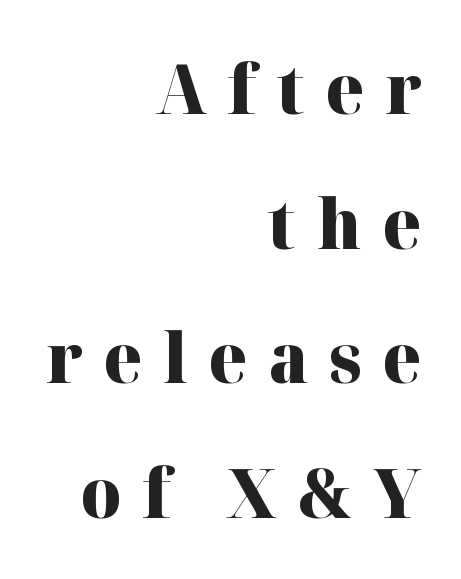
{"serif": "yes", "italic": "no", "bold": "yes", "weight": "heavy", "width": "normal", "stroke_contrast": "high", "x_height": "medium", "monospaced": "no", "underline": "no", "align": "right", "line_spacing": "loose", "line_spacing_ratio": 1.95, "letter_spacing": "wide", "letter_spacing_em": 0.3, "glyph_px": 69}
